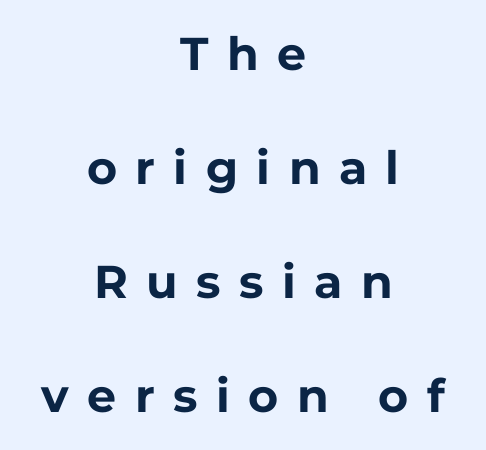
{"serif": "no", "italic": "no", "bold": "yes", "weight": "bold", "width": "normal", "stroke_contrast": "low", "x_height": "medium", "monospaced": "no", "underline": "no", "align": "center", "line_spacing": "loose", "line_spacing_ratio": 2.48, "letter_spacing": "wide", "letter_spacing_em": 0.4, "glyph_px": 46}
